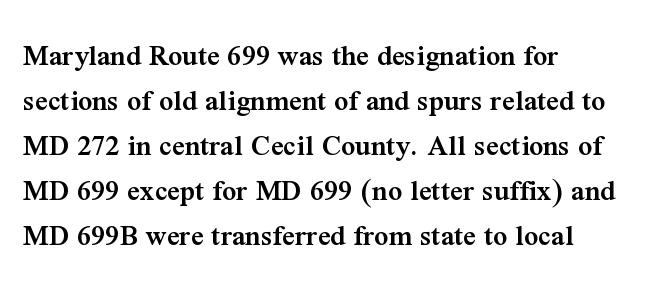
The image shows 31 px semibold serif type, upright; set left-aligned, normal line spacing (1.45x), normal letter spacing, not underlined; medium stroke contrast and a medium x-height.
